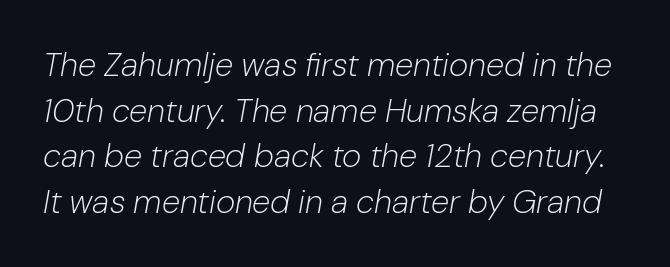
Notice how the stems are inclined rather than vertical — that's the hallmark of italics. The space beneath each line is pristine and unruled. Is this a fixed-width face? No — the glyphs have proportional, varying widths. Successive baselines arrive at the customary interval. A quiet, ordinary-to-light weight characterises the typeface.
